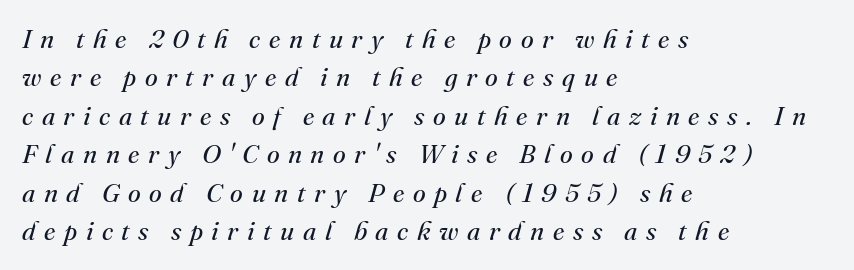
Decoration check: the copy has no underline. Inter-character spacing is expanded well beyond the font's built-in metrics. The face used here has a pronounced slope to its letters. No heavy texture on the line: the type isn't bold. Does the leading feel generous? No, just average. The rendering anchors every line to the left-hand side.
